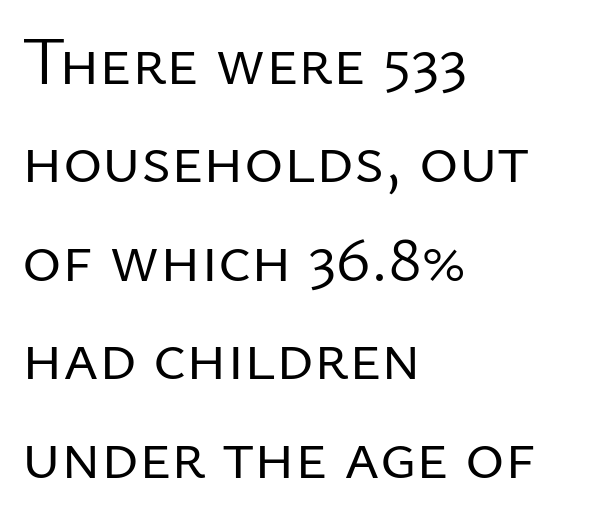
The image shows 67 px regular-weight sans-serif type, upright; set left-aligned, normal line spacing (1.47x), normal letter spacing, not underlined; low stroke contrast and a medium x-height.
